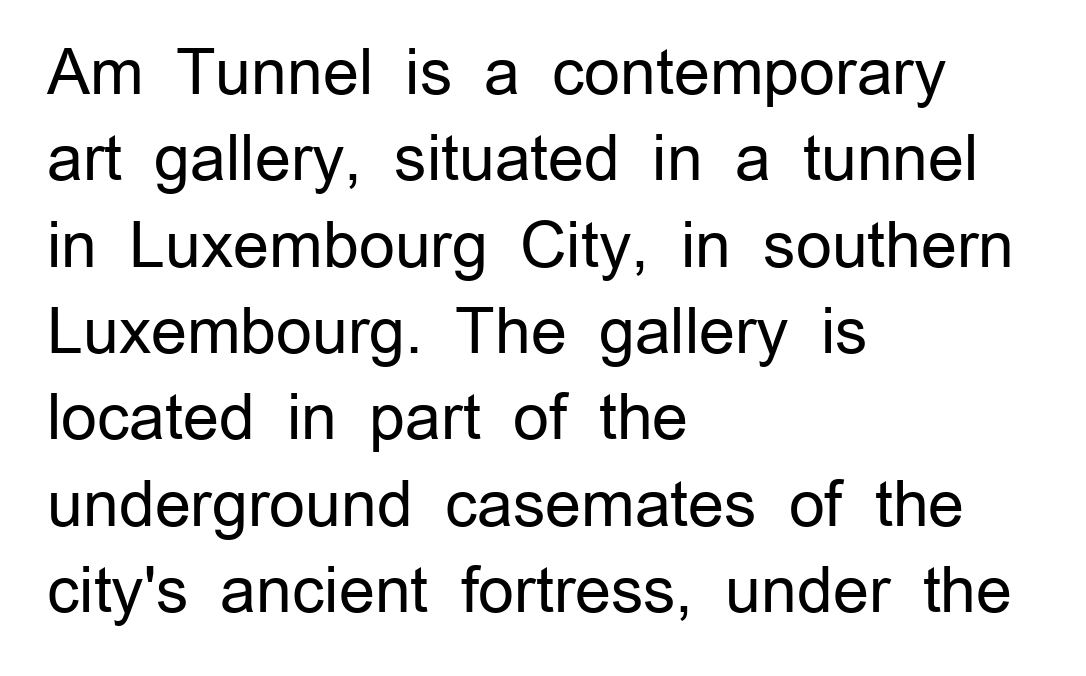
The image shows 63 px regular-weight sans-serif type, upright; set left-aligned, normal line spacing (1.37x), normal letter spacing, not underlined; low stroke contrast and a medium x-height.
